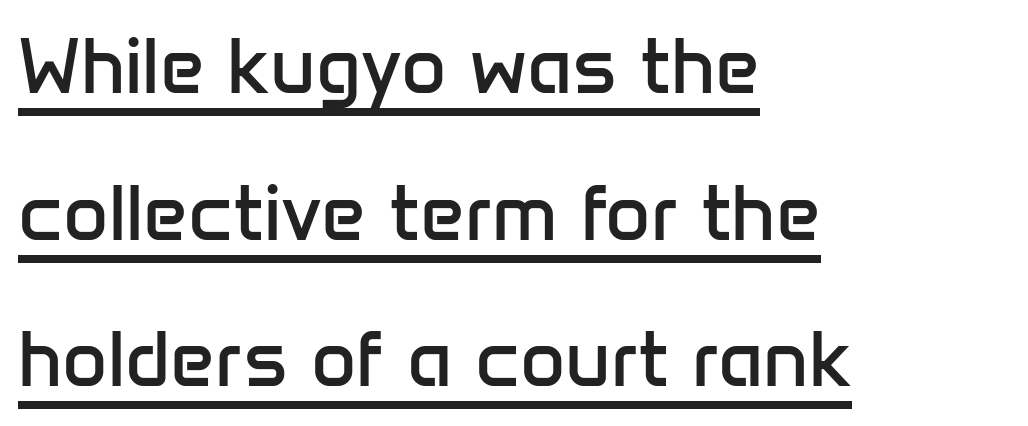
The type sits square on the baseline with zero lean. The face used here is rendered with its standard letterfit. Grotesque or geometric, the face here clearly has no serifs. Glance below the letters and you will spot a drawn line. The typesetting does not lean heavy: it is not bold.
